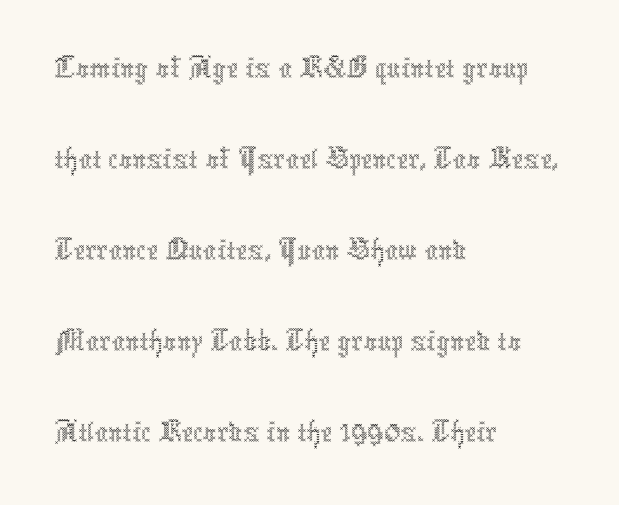
Q: Is the text bold? A: No.
Q: Is the text italic (slanted)? A: No, it is upright.
Q: Is the text underlined? A: No.
Q: How is the paragraph aligned? A: Left-aligned.
Q: Is the spacing between letters normal or unusually wide? A: Normal.
Q: Is the spacing between lines tight, normal or loose? A: Normal.
Q: Width (condensed, normal, or wide)? A: Condensed.
Q: x-height? A: Medium.
Q: Monospaced? A: No.
